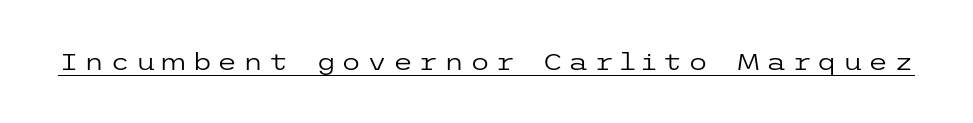
Ink coverage per letter is moderate at most. A roman cut, with each character standing at attention. A typesetter would call this heavily tracked-out type. Students, observe the line beneath the letters — that is underlining.
